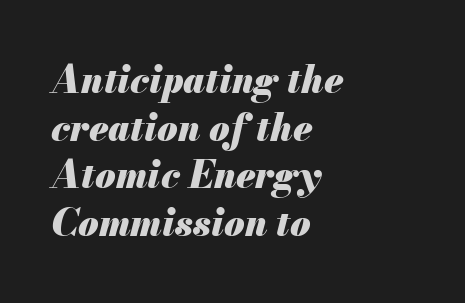
The image shows 37 px heavy type, italic (leaning right); set left-aligned, normal line spacing (1.29x), normal letter spacing, not underlined; medium stroke contrast and a small x-height.
